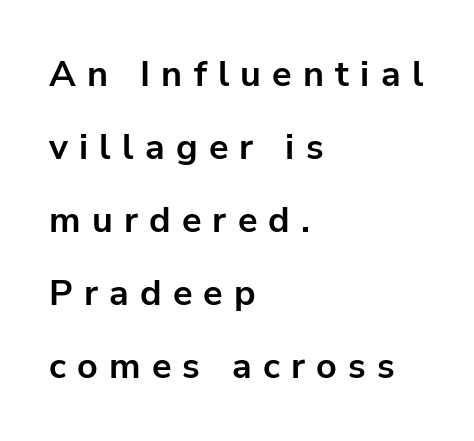
The image shows 36 px bold sans-serif type, upright; set left-aligned, loose line spacing (2.03x), unusually wide letter spacing (+0.31 em), not underlined; low stroke contrast and a medium x-height.
